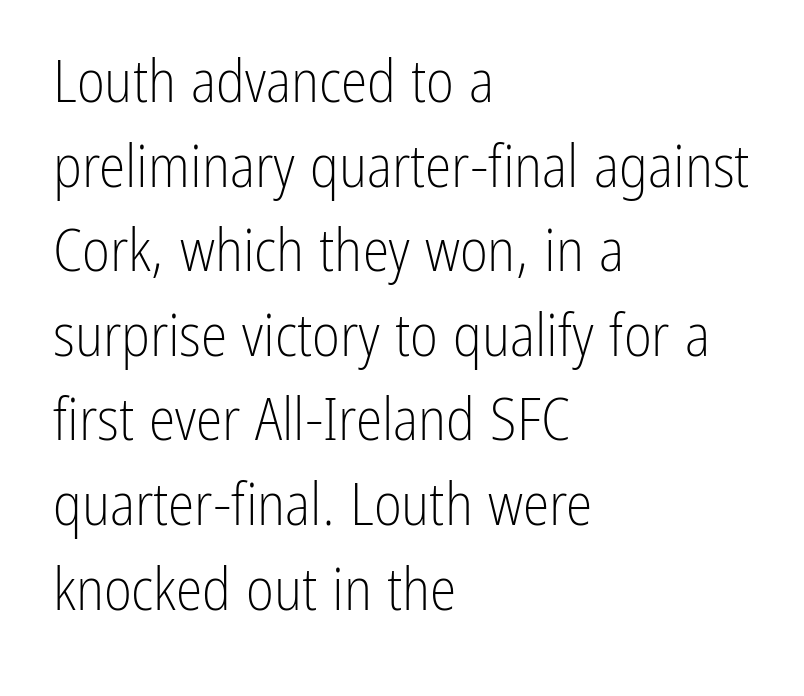
The image shows 60 px light, condensed sans-serif type, upright; set left-aligned, normal line spacing (1.41x), normal letter spacing, not underlined; low stroke contrast and a medium x-height.
